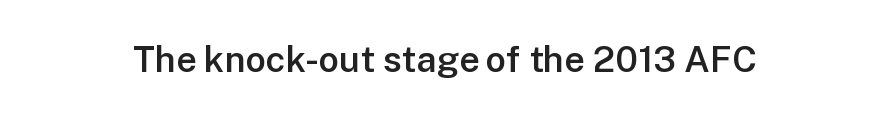
Decoration check: the copy has no underline. Posture: straight, roman, zero tilt. The passage shown is semibold, sitting just below true bold. Compared with typical body copy, the letter spacing here is the same. The face used here is proportionally spaced, like ordinary book or web type.
